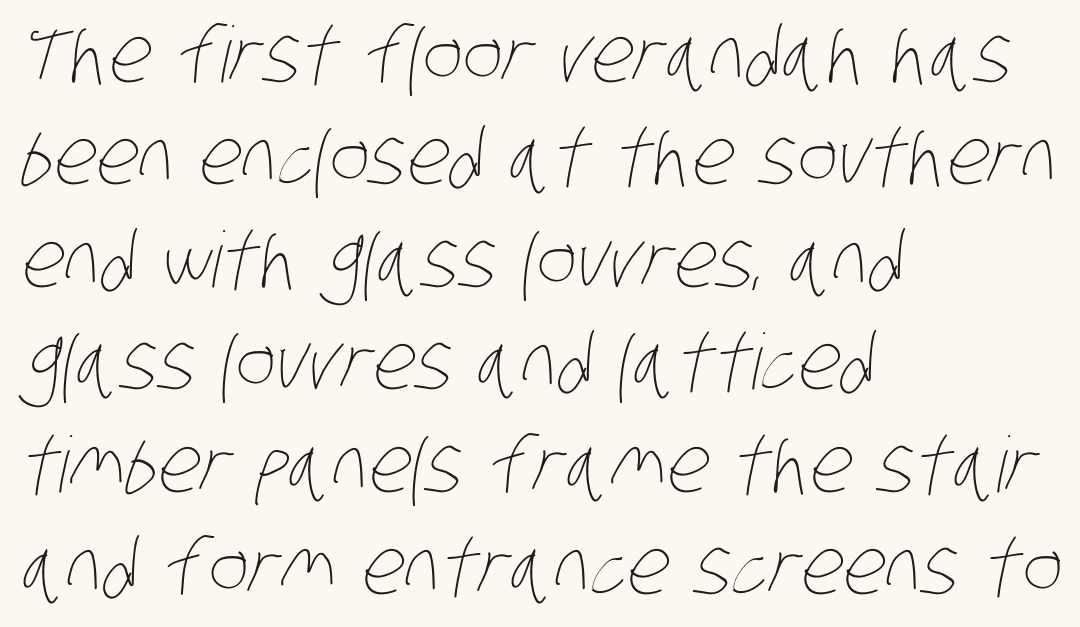
These lines are rendered in a variable-pitch font. The characters are drawn with everyday or finer stroke widths. Line beginnings align vertically; line endings do not. The area under the type is left untouched. The lines sit at an ordinary, default distance from one another.
